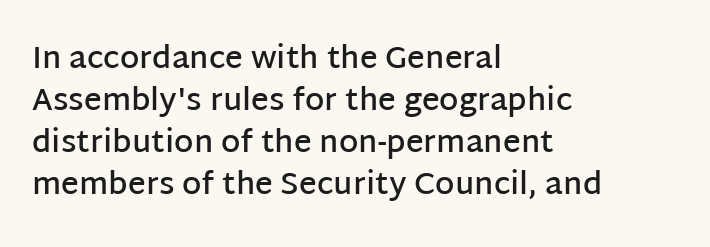
The image shows 31 px semibold sans-serif type, upright; set left-aligned, normal line spacing (1.35x), normal letter spacing, not underlined; low stroke contrast and a large x-height.
